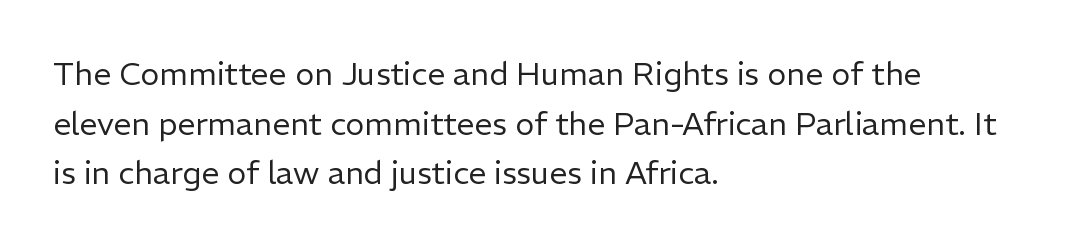
Q: Is the text bold? A: No.
Q: Is the text italic (slanted)? A: No, it is upright.
Q: Is the typeface a serif or a sans-serif typeface? A: Sans-serif.
Q: Is the text underlined? A: No.
Q: How is the paragraph aligned? A: Left-aligned.
Q: Is the spacing between letters normal or unusually wide? A: Normal.
Q: Is the spacing between lines tight, normal or loose? A: Normal.
Q: Width (condensed, normal, or wide)? A: Normal.
Q: Stroke contrast? A: Low.
Q: x-height? A: Medium.
Q: Monospaced? A: No.
